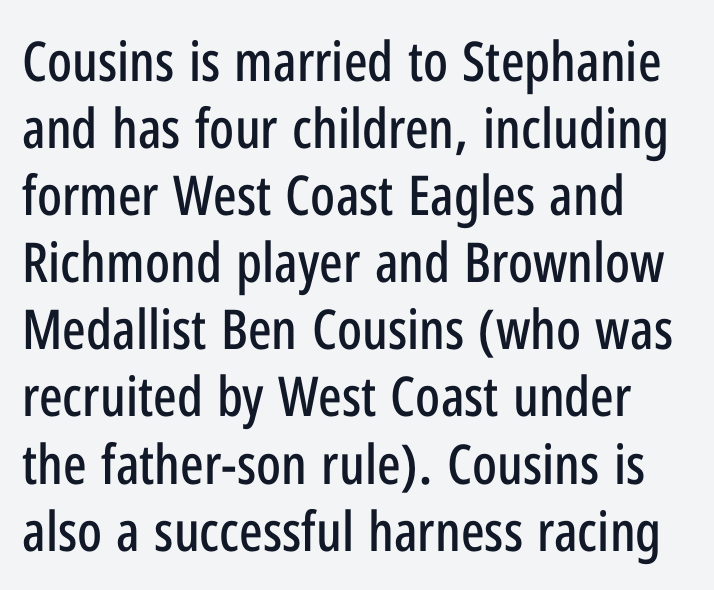
Q: Is the text italic (slanted)? A: No, it is upright.
Q: Is the typeface a serif or a sans-serif typeface? A: Sans-serif.
Q: Is the text underlined? A: No.
Q: How is the paragraph aligned? A: Left-aligned.
Q: Is the spacing between letters normal or unusually wide? A: Normal.
Q: Width (condensed, normal, or wide)? A: Condensed.
Q: Stroke contrast? A: Low.
Q: x-height? A: Medium.
Q: Monospaced? A: No.
